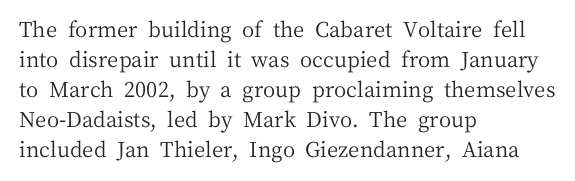
{"italic": "no", "bold": "no", "underline": "no", "align": "left", "line_spacing": "normal", "line_spacing_ratio": 1.43, "letter_spacing": "normal", "letter_spacing_em": 0.0, "glyph_px": 21}
